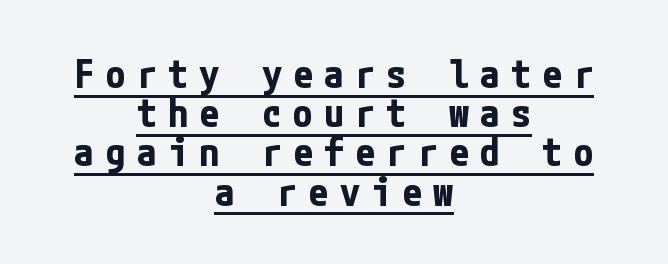
Rendered with straight, roman letterforms. On the weight axis this lands at bold, roughly 700. One-word summary of the alignment: center. Closely set lines give the paragraph a compact silhouette. Descenders here cross a horizontal rule under the line. The typeface chosen for these lines omits serifs.
